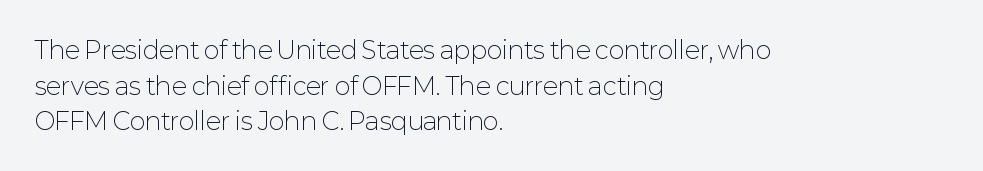
Q: Is the text bold? A: No.
Q: Is the text italic (slanted)? A: No, it is upright.
Q: Is the text underlined? A: No.
Q: How is the paragraph aligned? A: Left-aligned.
Q: Is the spacing between letters normal or unusually wide? A: Normal.
Q: Is the spacing between lines tight, normal or loose? A: Normal.
